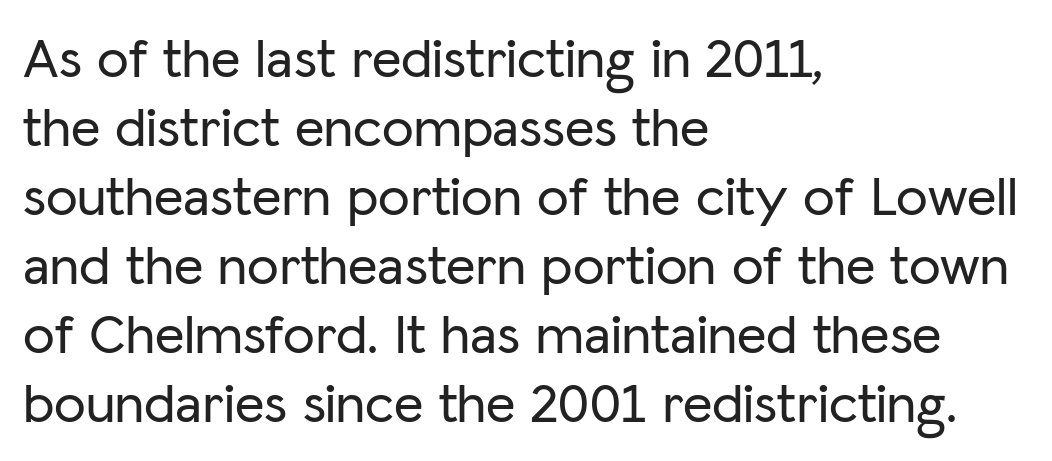
Q: Is the text italic (slanted)? A: No, it is upright.
Q: Is the typeface a serif or a sans-serif typeface? A: Sans-serif.
Q: Is the text underlined? A: No.
Q: How is the paragraph aligned? A: Left-aligned.
Q: Is the spacing between letters normal or unusually wide? A: Normal.
Q: Width (condensed, normal, or wide)? A: Normal.
Q: Stroke contrast? A: Low.
Q: x-height? A: Medium.
Q: Monospaced? A: No.
